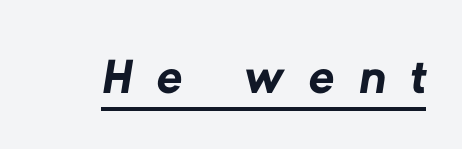
Q: Is the text bold? A: No.
Q: Is the typeface a serif or a sans-serif typeface? A: Sans-serif.
Q: Is the text underlined? A: Yes.
Q: Is the spacing between letters normal or unusually wide? A: Unusually wide.
Q: Width (condensed, normal, or wide)? A: Normal.
Q: Stroke contrast? A: Low.
Q: x-height? A: Medium.
Q: Monospaced? A: No.
